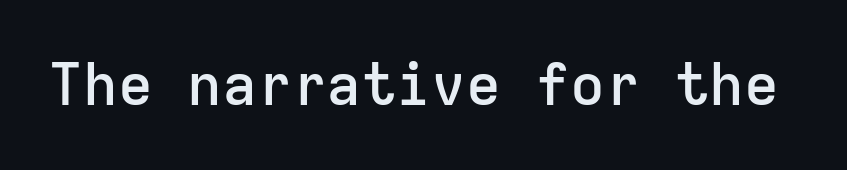
Q: Is the text bold? A: Semi-bold.
Q: Is the text italic (slanted)? A: No, it is upright.
Q: Is the typeface a serif or a sans-serif typeface? A: Sans-serif.
Q: Is the text underlined? A: No.
Q: Is the spacing between letters normal or unusually wide? A: Normal.
Q: Width (condensed, normal, or wide)? A: Normal.
Q: Stroke contrast? A: Low.
Q: x-height? A: Medium.
Q: Monospaced? A: Yes.
